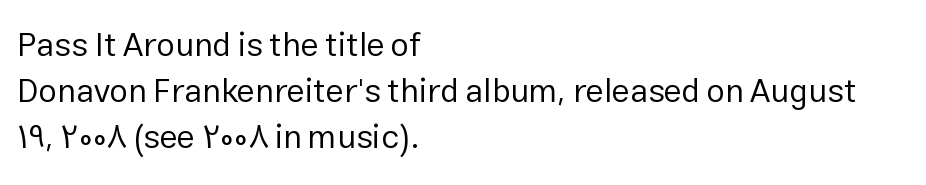
{"serif": "no", "italic": "no", "bold": "no", "weight": "regular", "width": "normal", "stroke_contrast": "low", "x_height": "medium", "monospaced": "no", "underline": "no", "align": "left", "line_spacing": "normal", "line_spacing_ratio": 1.39, "letter_spacing": "normal", "letter_spacing_em": 0.0, "glyph_px": 33}
